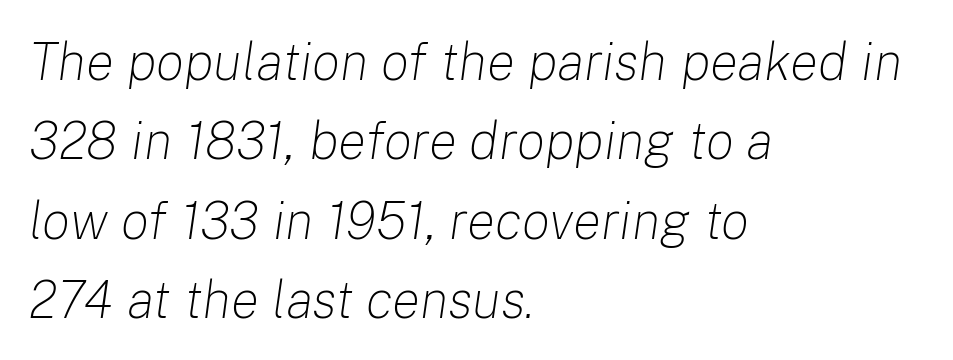
Q: Is the text bold? A: No.
Q: Is the text italic (slanted)? A: Yes, it leans right by about 8 degrees.
Q: Is the text underlined? A: No.
Q: How is the paragraph aligned? A: Left-aligned.
Q: Is the spacing between letters normal or unusually wide? A: Normal.
Q: Is the spacing between lines tight, normal or loose? A: Normal.
Q: Width (condensed, normal, or wide)? A: Normal.
Q: Stroke contrast? A: Low.
Q: x-height? A: Medium.
Q: Monospaced? A: No.
